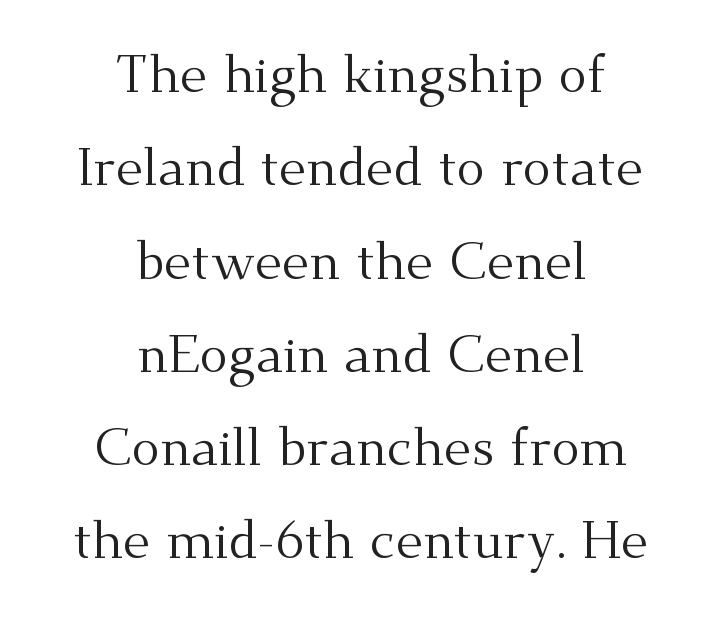
The image shows 53 px regular-weight serif type, upright; set centered, line spacing 1.76x, normal letter spacing, not underlined; medium stroke contrast and a small x-height.
